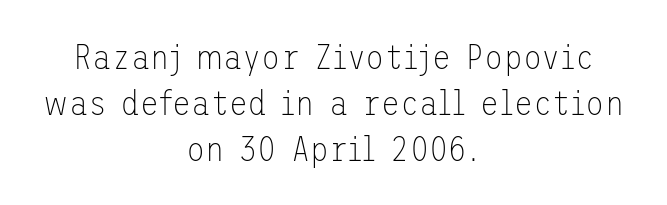
The image shows 35 px thin sans-serif type, upright; set centered, normal line spacing (1.31x), normal letter spacing, not underlined; low stroke contrast and a medium x-height.
